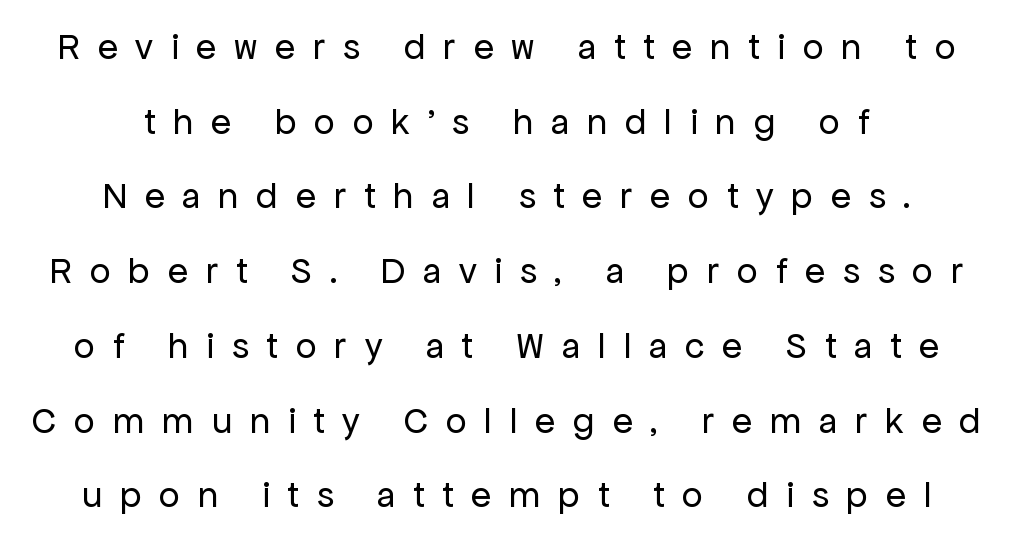
{"serif": "no", "italic": "no", "bold": "no", "weight": "regular", "width": "normal", "stroke_contrast": "low", "x_height": "medium", "monospaced": "no", "underline": "no", "align": "center", "line_spacing": "loose", "line_spacing_ratio": 2.02, "letter_spacing": "wide", "letter_spacing_em": 0.48, "glyph_px": 37}
